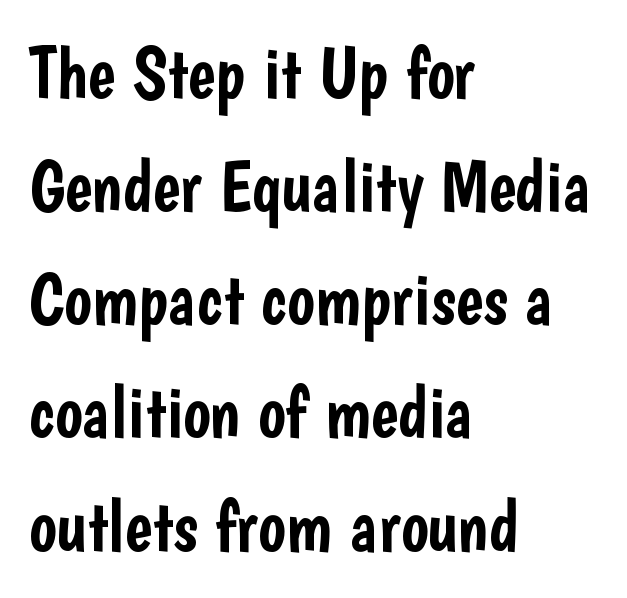
{"serif": "no", "italic": "no", "width": "condensed", "stroke_contrast": "low", "x_height": "medium", "monospaced": "no", "underline": "no", "align": "left", "line_spacing": "normal", "line_spacing_ratio": 1.55, "letter_spacing": "normal", "letter_spacing_em": 0.0, "glyph_px": 73}
